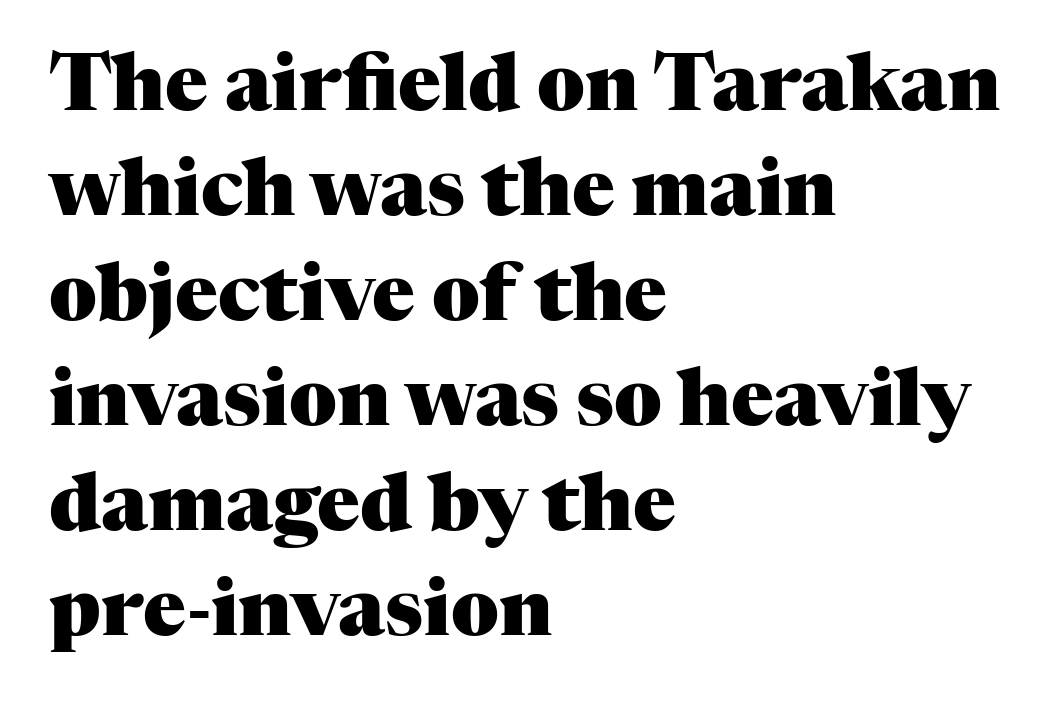
{"serif": "yes", "italic": "no", "bold": "yes", "weight": "heavy", "width": "normal", "stroke_contrast": "medium", "x_height": "medium", "monospaced": "no", "underline": "no", "align": "left", "line_spacing": "normal", "line_spacing_ratio": 1.33, "letter_spacing": "normal", "letter_spacing_em": 0.0, "glyph_px": 79}
